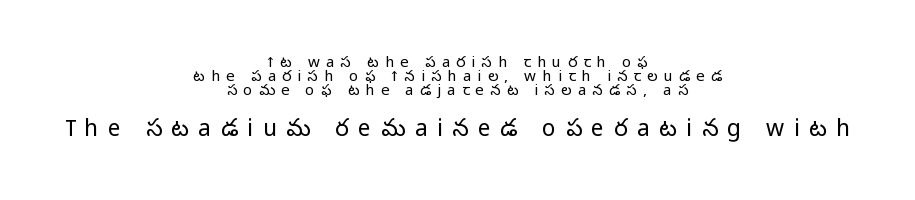
The image shows 23 px text type, upright; set centered, tight line spacing (0.95x), unusually wide letter spacing (+0.41 em), not underlined; the second (bottom) block is 1.53x larger.
